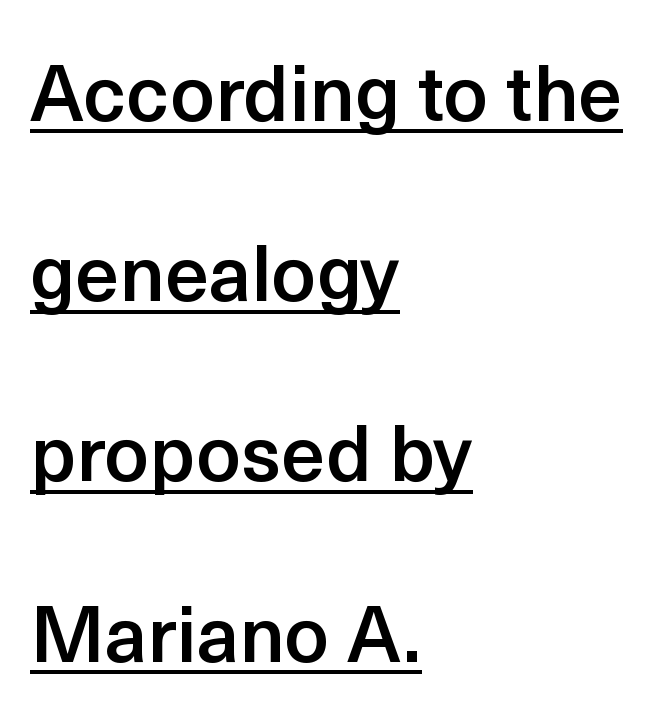
{"serif": "no", "italic": "no", "bold": "semi", "weight": "semibold", "width": "normal", "x_height": "medium", "monospaced": "no", "underline": "yes", "align": "left", "line_spacing": "loose", "line_spacing_ratio": 2.31, "letter_spacing": "normal", "letter_spacing_em": 0.0, "glyph_px": 78}
